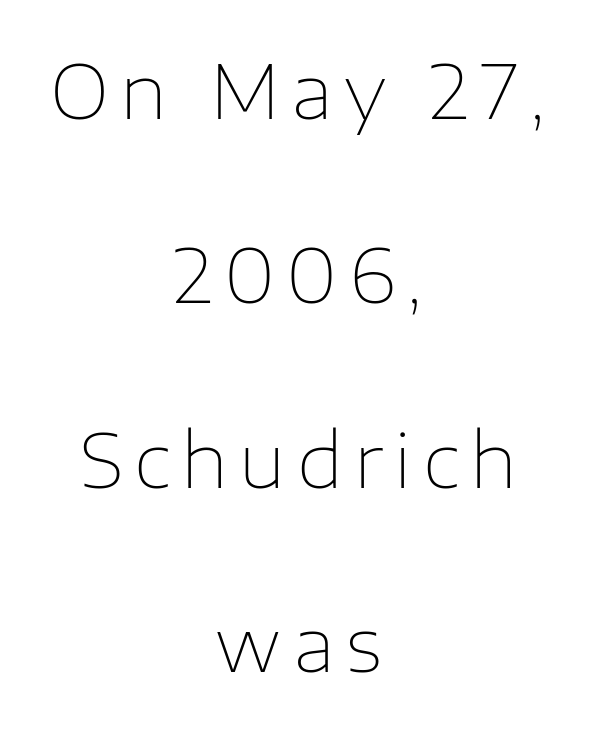
The image shows 75 px thin sans-serif type, upright; set centered, loose line spacing (2.46x), not underlined; low stroke contrast and a medium x-height.
